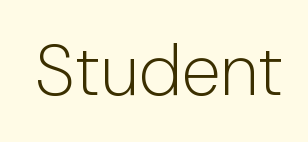
Q: Is the text bold? A: No.
Q: Is the text italic (slanted)? A: No, it is upright.
Q: Is the typeface a serif or a sans-serif typeface? A: Sans-serif.
Q: Is the text underlined? A: No.
Q: Is the spacing between letters normal or unusually wide? A: Normal.
Q: Width (condensed, normal, or wide)? A: Normal.
Q: Stroke contrast? A: Low.
Q: x-height? A: Medium.
Q: Monospaced? A: No.
